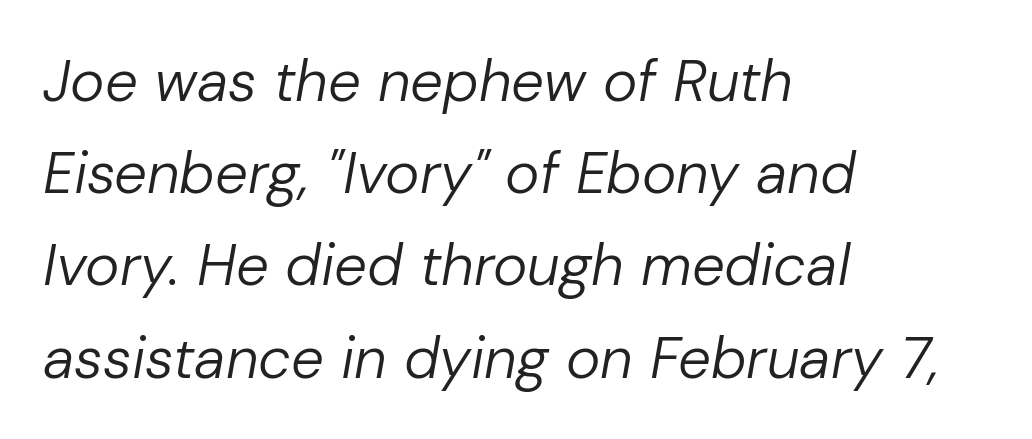
Students, observe: this is what conventionally led text looks like. Rule under the text: the space is simply empty. Looks like regular typesetting: each glyph gets only the width it needs. Standard letterfit; no display-style spreading of the glyphs. This rendering uses left alignment, leaving the right contour irregular. Is the stroke heavy? The answer is a plain regular-or-lighter.
